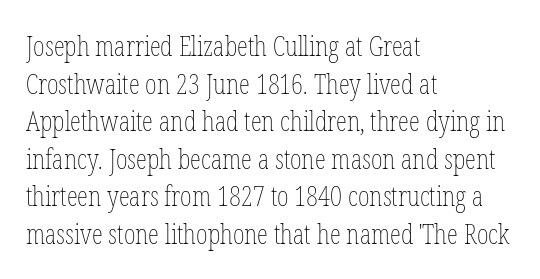
The image shows 28 px thin, condensed type, upright; set left-aligned, normal line spacing (1.34x), normal letter spacing, not underlined; low stroke contrast and a medium x-height.
